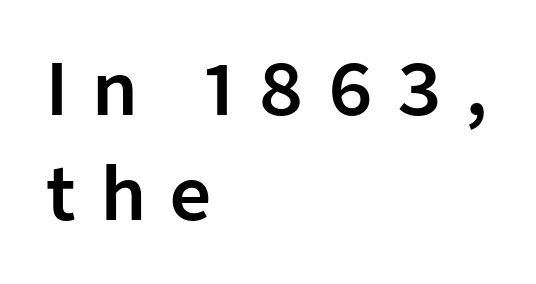
Q: Is the text italic (slanted)? A: No, it is upright.
Q: Is the typeface a serif or a sans-serif typeface? A: Sans-serif.
Q: Is the text underlined? A: No.
Q: How is the paragraph aligned? A: Left-aligned.
Q: Is the spacing between letters normal or unusually wide? A: Unusually wide.
Q: Is the spacing between lines tight, normal or loose? A: Normal.
Q: Width (condensed, normal, or wide)? A: Normal.
Q: Stroke contrast? A: Low.
Q: x-height? A: Medium.
Q: Monospaced? A: No.
